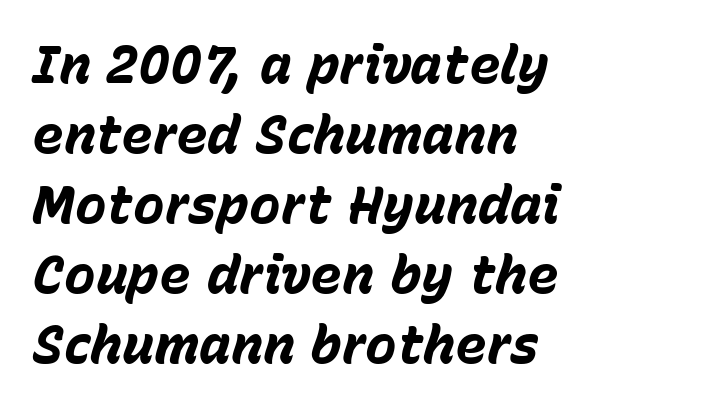
The image shows 53 px bold type, italic (leaning right); set left-aligned, normal line spacing (1.32x), normal letter spacing, not underlined; low stroke contrast and a medium x-height.
